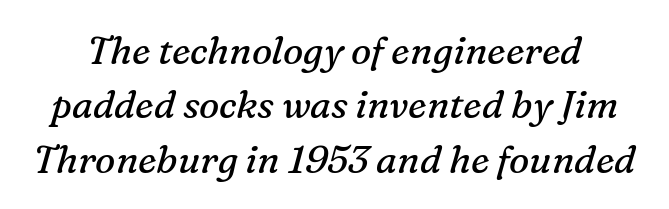
Q: Is the text bold? A: No.
Q: Is the text italic (slanted)? A: Yes, it leans right by about 16 degrees.
Q: Is the typeface a serif or a sans-serif typeface? A: Serif.
Q: Is the text underlined? A: No.
Q: Is the spacing between letters normal or unusually wide? A: Normal.
Q: Is the spacing between lines tight, normal or loose? A: Normal.
Q: Width (condensed, normal, or wide)? A: Normal.
Q: Stroke contrast? A: Medium.
Q: x-height? A: Medium.
Q: Monospaced? A: No.
